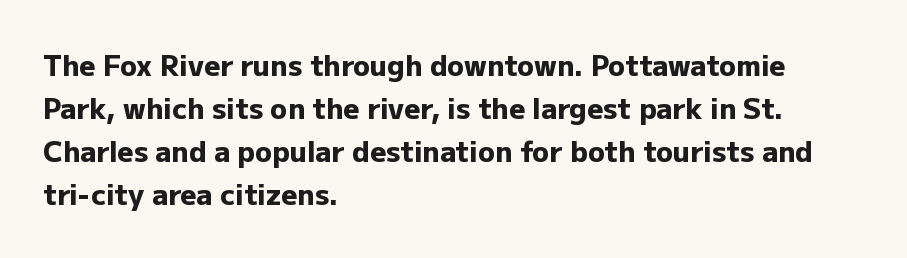
The ragged edge is on the right, which tells us the setting is flush left. Nobody touched the tracking dial on this one. Baseline-to-baseline distance is the conventional proportion of letter height. Serif or sans? Sans — the stroke terminals are bare.
